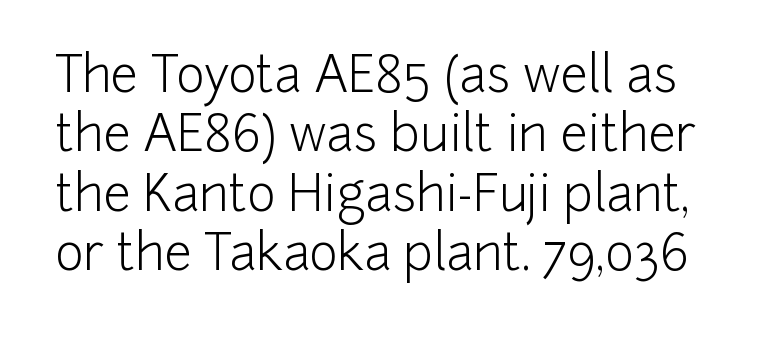
Q: Is the text bold? A: No.
Q: Is the text italic (slanted)? A: No, it is upright.
Q: Is the typeface a serif or a sans-serif typeface? A: Sans-serif.
Q: Is the text underlined? A: No.
Q: Is the spacing between letters normal or unusually wide? A: Normal.
Q: Width (condensed, normal, or wide)? A: Normal.
Q: Stroke contrast? A: Low.
Q: x-height? A: Medium.
Q: Monospaced? A: No.
